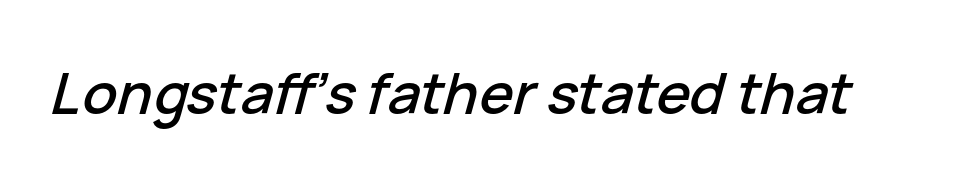
The image shows 57 px text type, italic (leaning right); set normal letter spacing, not underlined; low stroke contrast and a medium x-height.
